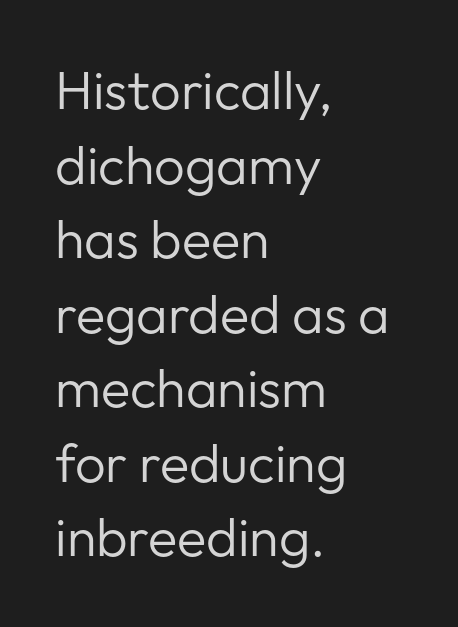
Q: Is the text bold? A: No.
Q: Is the text italic (slanted)? A: No, it is upright.
Q: Is the typeface a serif or a sans-serif typeface? A: Sans-serif.
Q: Is the text underlined? A: No.
Q: How is the paragraph aligned? A: Left-aligned.
Q: Is the spacing between letters normal or unusually wide? A: Normal.
Q: Is the spacing between lines tight, normal or loose? A: Normal.
Q: Width (condensed, normal, or wide)? A: Normal.
Q: Stroke contrast? A: Low.
Q: x-height? A: Medium.
Q: Monospaced? A: No.
